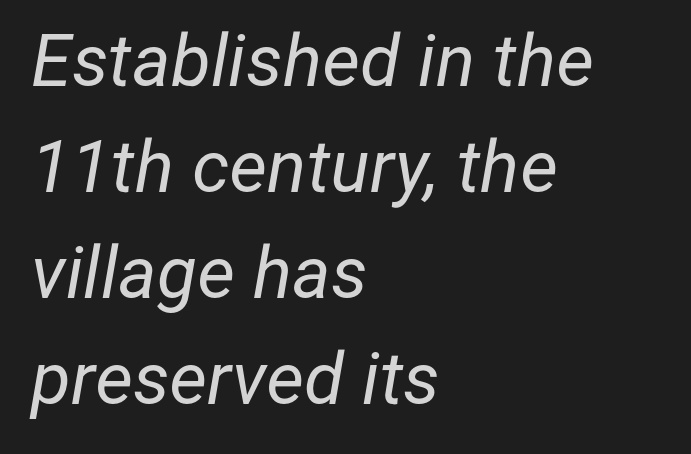
The image shows 73 px regular-weight type, italic (leaning right); set left-aligned, normal line spacing (1.45x), normal letter spacing, not underlined; low stroke contrast and a medium x-height.
